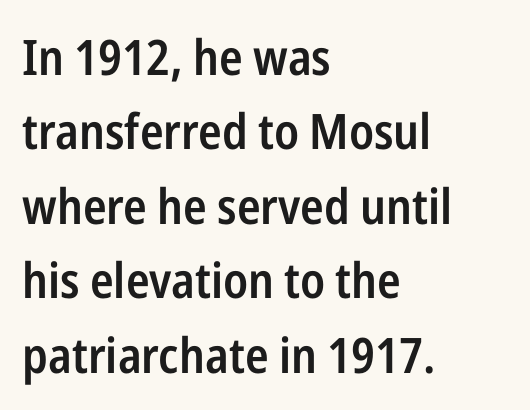
The image shows 49 px semibold, condensed sans-serif type, upright; set left-aligned, normal line spacing (1.52x), normal letter spacing, not underlined; low stroke contrast and a medium x-height.
